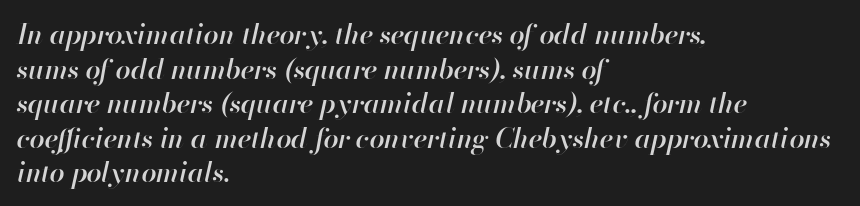
Glance below the letters and you will spot only blank space. Vertical spacing — default. Notice the strokes are somewhat thickened but not fully heavy: this is a semibold. The lines are quadded left. Nobody touched the tracking dial on this one.
